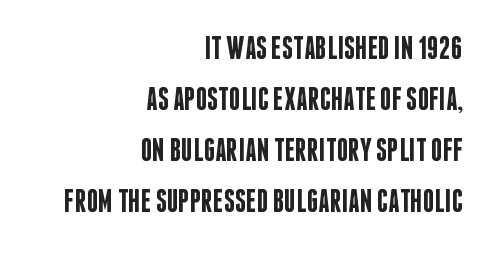
The image shows 32 px semibold, condensed sans-serif type, upright; set right-aligned, normal line spacing (1.59x), normal letter spacing, not underlined; low stroke contrast and a large x-height.
